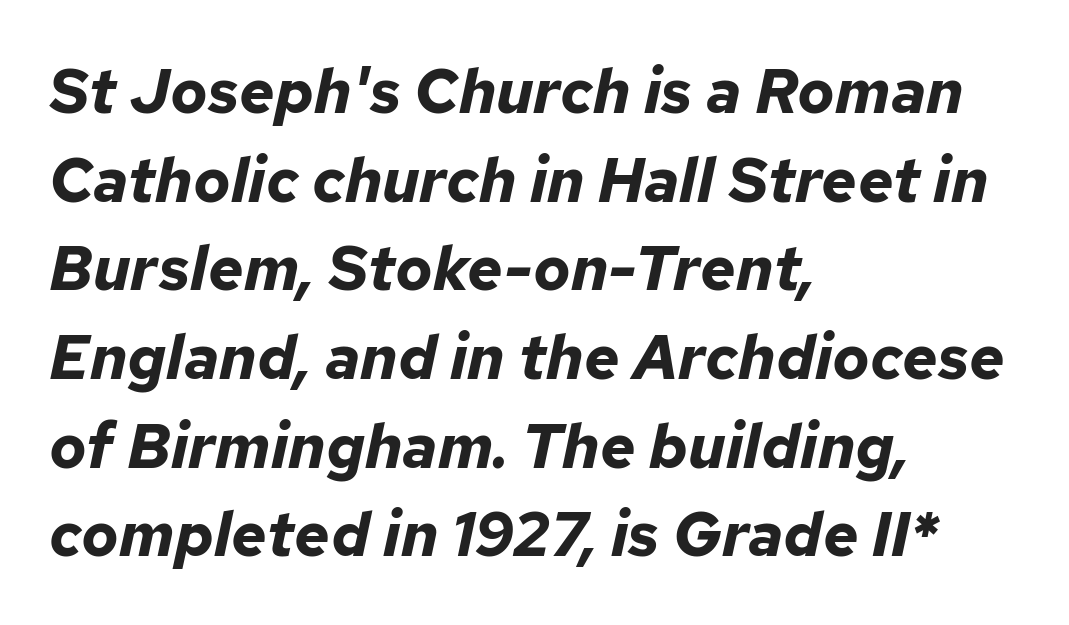
Q: Is the text bold? A: Yes.
Q: Is the text italic (slanted)? A: Yes, it leans right by about 12 degrees.
Q: Is the text underlined? A: No.
Q: How is the paragraph aligned? A: Left-aligned.
Q: Is the spacing between letters normal or unusually wide? A: Normal.
Q: Is the spacing between lines tight, normal or loose? A: Normal.
Q: Width (condensed, normal, or wide)? A: Normal.
Q: Stroke contrast? A: Low.
Q: x-height? A: Medium.
Q: Monospaced? A: No.
